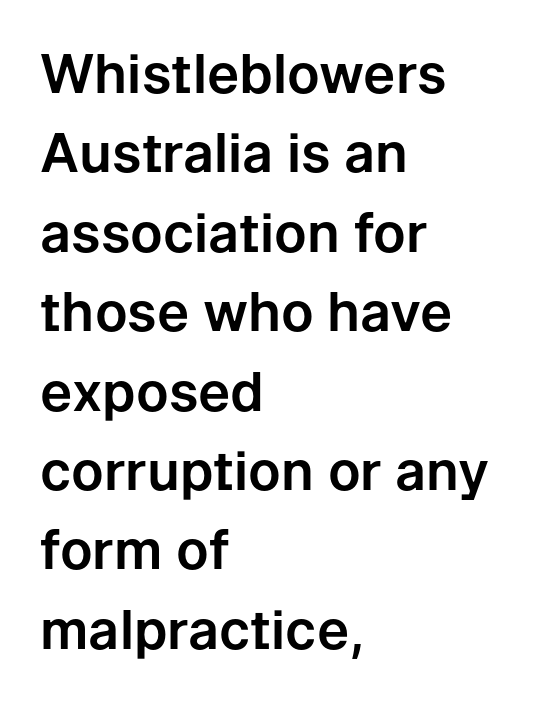
Each letter keeps its own natural width here, so spacing adapts to shape. The foot of each line stays bare and open. I'd call this a sans setting — the letters go barefoot. Line beginnings align vertically; line endings do not. This is roman type, the default non-slanted kind. The line-height multiplier appears to be the usual default.
